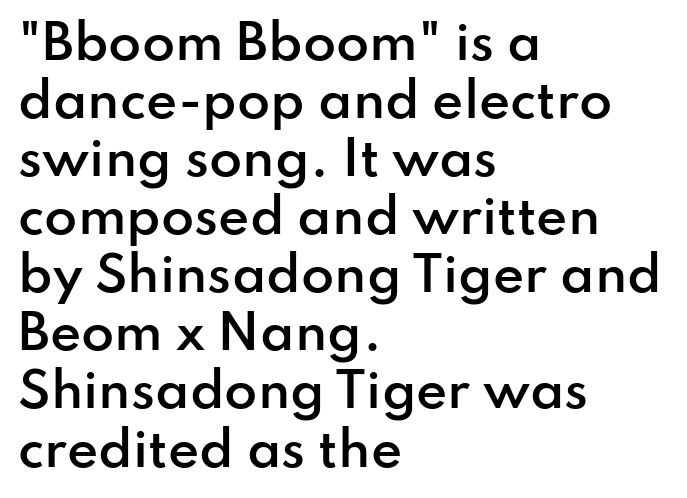
{"serif": "no", "italic": "no", "bold": "semi", "weight": "semibold", "width": "normal", "stroke_contrast": "low", "x_height": "small", "monospaced": "no", "underline": "no", "align": "left", "line_spacing_ratio": 1.21, "letter_spacing": "normal", "letter_spacing_em": 0.0, "glyph_px": 48}
